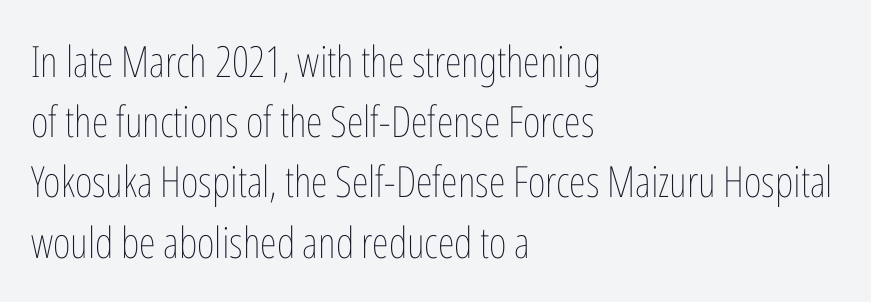
{"italic": "no", "bold": "no", "weight": "thin", "width": "condensed", "stroke_contrast": "low", "x_height": "medium", "monospaced": "no", "underline": "no", "align": "left", "line_spacing": "normal", "line_spacing_ratio": 1.4, "letter_spacing": "normal", "letter_spacing_em": 0.0, "glyph_px": 43}
